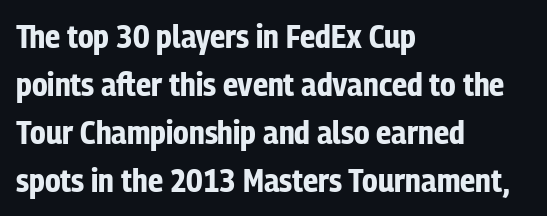
Q: Is the text bold? A: Yes.
Q: Is the text italic (slanted)? A: No, it is upright.
Q: Is the typeface a serif or a sans-serif typeface? A: Sans-serif.
Q: Is the text underlined? A: No.
Q: How is the paragraph aligned? A: Left-aligned.
Q: Is the spacing between letters normal or unusually wide? A: Normal.
Q: Is the spacing between lines tight, normal or loose? A: Normal.
Q: Width (condensed, normal, or wide)? A: Condensed.
Q: Stroke contrast? A: Low.
Q: x-height? A: Medium.
Q: Monospaced? A: No.
